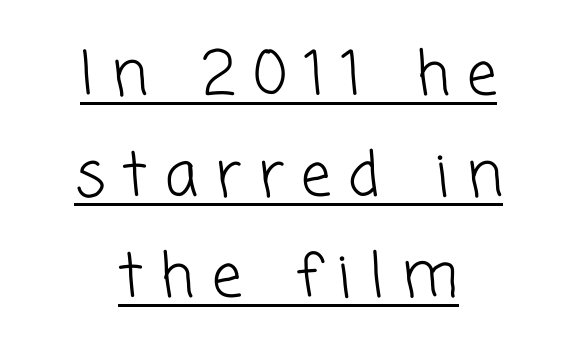
The image shows 60 px light sans-serif type; set centered, normal line spacing (1.68x), unusually wide letter spacing (+0.29 em), underlined; low stroke contrast and a medium x-height.
